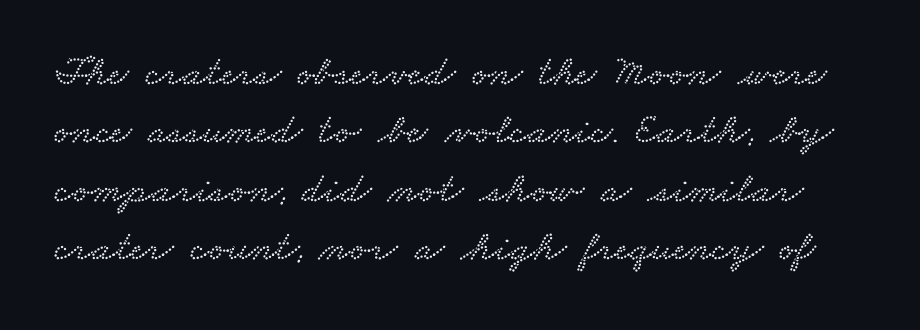
A typesetter would label this face a serif. The vertical gap from one line to the next is medium. Varying glyph widths throughout — classic text-font behaviour. Only glyphs here, with clear space below each row. Nothing unusual about the tracking: characters are spaced as the font intends.
